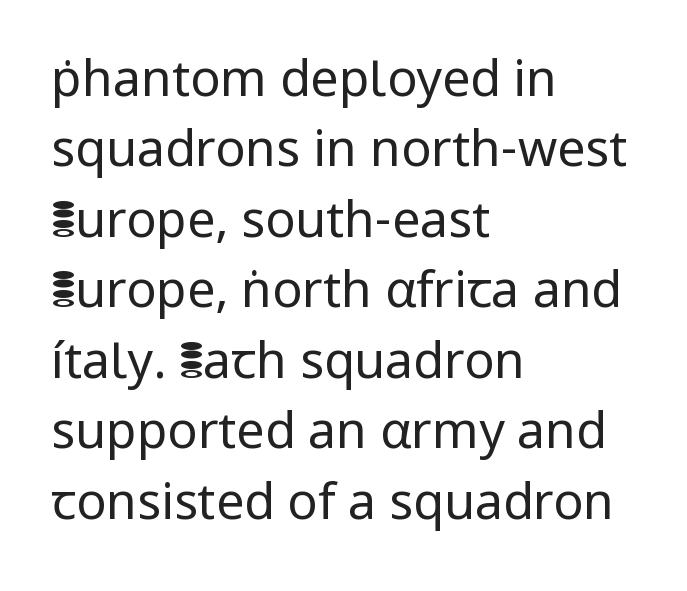
Leftover space on each line is placed entirely after the last word. These glyphs show unthickened strokes, regular width or finer. Nope, not italic — everything's standing straight. The text was rendered using a sans face with plain stroke endings. Between one letter and the next there's only the usual sliver of space. Has an underline been added? It has not.
